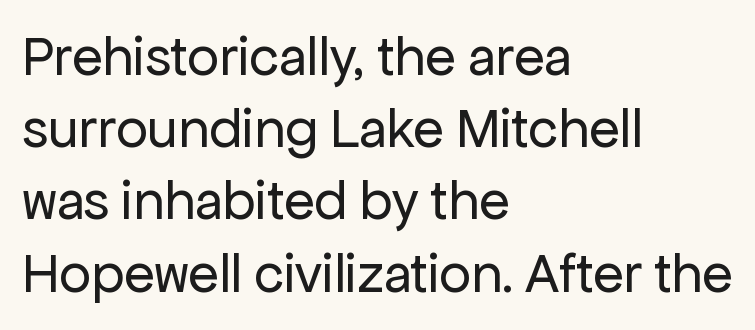
The image shows 56 px regular-weight sans-serif type, upright; set left-aligned, normal line spacing (1.29x), normal letter spacing, not underlined; low stroke contrast and a medium x-height.
